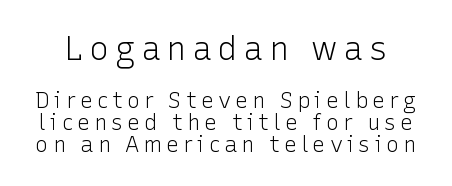
The image shows 33 px light sans-serif type, upright; set tight line spacing (0.99x), not underlined; the first (top) block is 1.5x larger; low stroke contrast and a medium x-height.
